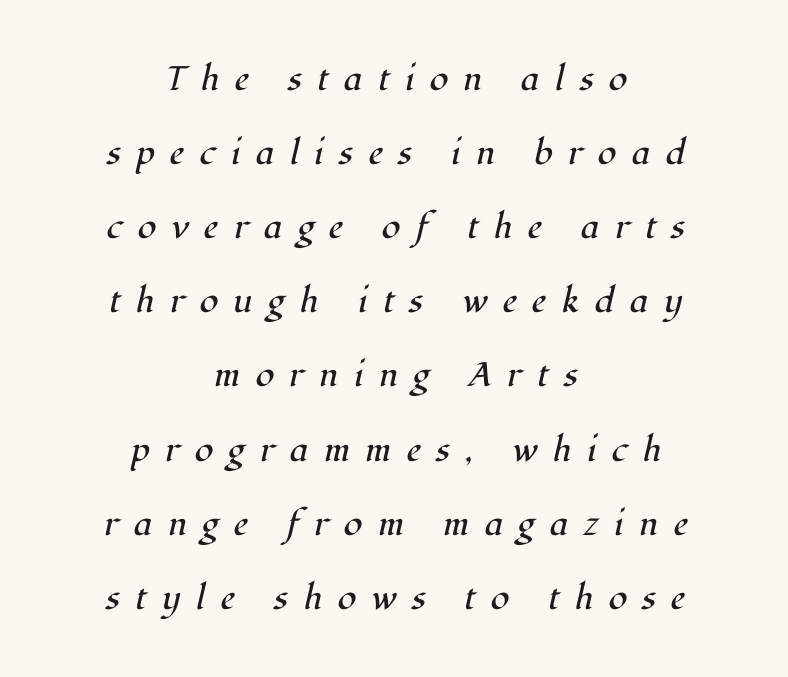
The face used here is rendered with a markedly widened letterfit. Each letter keeps its own natural width here, so spacing adapts to shape. The string is rendered with underlining switched off. Line spacing here is loose. Would a proofreader flag this as italicized? Yes. Observe the serifs anchoring each vertical stroke in this sample.
